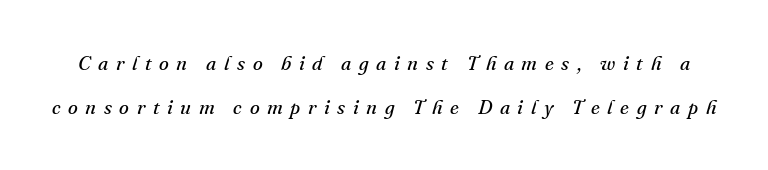
Q: Is the text bold? A: No.
Q: Is the text italic (slanted)? A: Yes, it leans right by about 16 degrees.
Q: Is the text underlined? A: No.
Q: Is the spacing between letters normal or unusually wide? A: Unusually wide.
Q: Is the spacing between lines tight, normal or loose? A: Loose.
